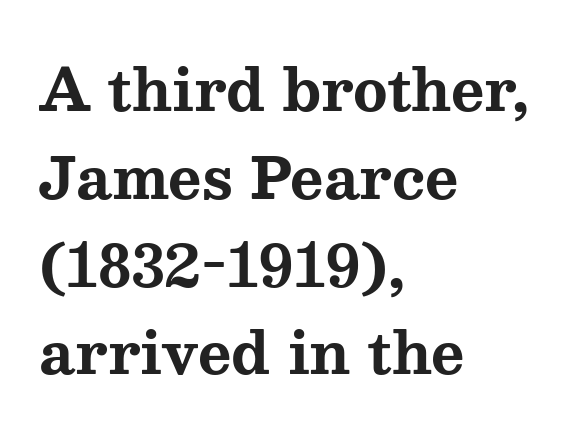
The font family rendered here belongs to the serif group. Each letter keeps its own natural width here, so spacing adapts to shape. A full-strength bold gives these letters their thick strokes. This rendering leaves character spacing at its baseline value. The glyphs are unaccompanied by any horizontal stroke below them. Successive baselines arrive at the customary interval.
